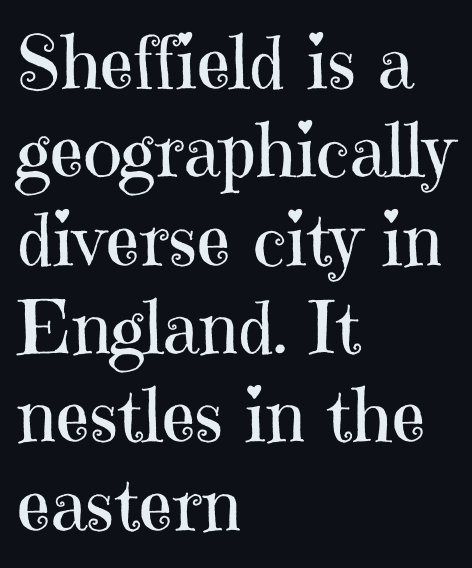
{"serif": "yes", "italic": "no", "bold": "no", "weight": "regular", "width": "normal", "stroke_contrast": "high", "x_height": "medium", "monospaced": "no", "underline": "no", "align": "left", "line_spacing_ratio": 1.21, "letter_spacing": "normal", "letter_spacing_em": 0.0, "glyph_px": 73}
